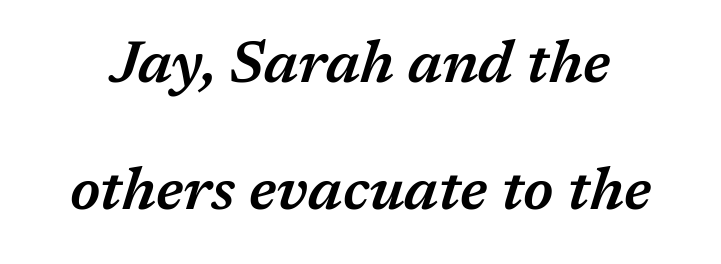
{"italic": "yes", "lean": "right", "slant_degrees": 17, "bold": "semi", "weight": "semibold", "width": "normal", "stroke_contrast": "medium", "x_height": "medium", "monospaced": "no", "underline": "no", "line_spacing": "loose", "line_spacing_ratio": 2.16, "letter_spacing": "normal", "letter_spacing_em": 0.0, "glyph_px": 59}
